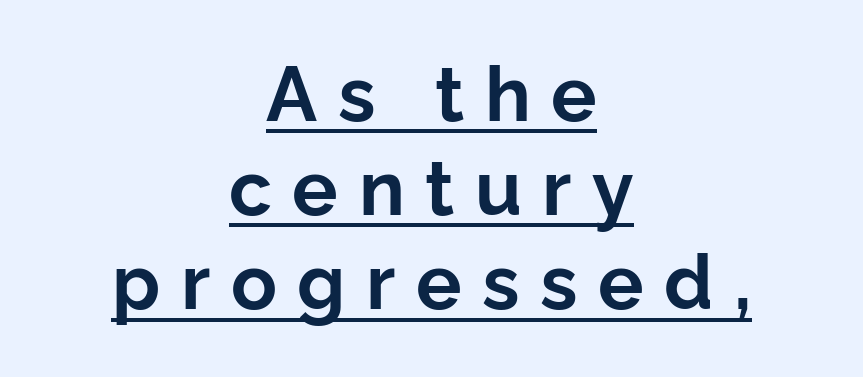
{"serif": "no", "italic": "no", "bold": "yes", "weight": "bold", "width": "normal", "stroke_contrast": "low", "x_height": "medium", "monospaced": "no", "underline": "yes", "align": "center", "line_spacing_ratio": 1.24, "letter_spacing": "wide", "letter_spacing_em": 0.27, "glyph_px": 76}
